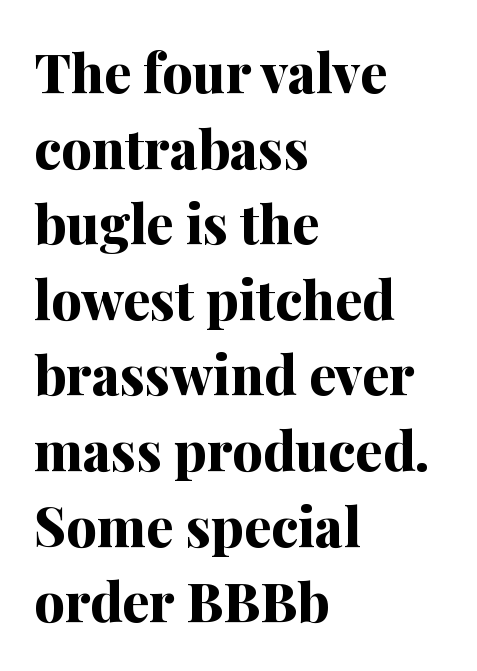
The image shows 54 px bold serif type, upright; set left-aligned, normal line spacing (1.4x), normal letter spacing, not underlined; medium stroke contrast and a medium x-height.
